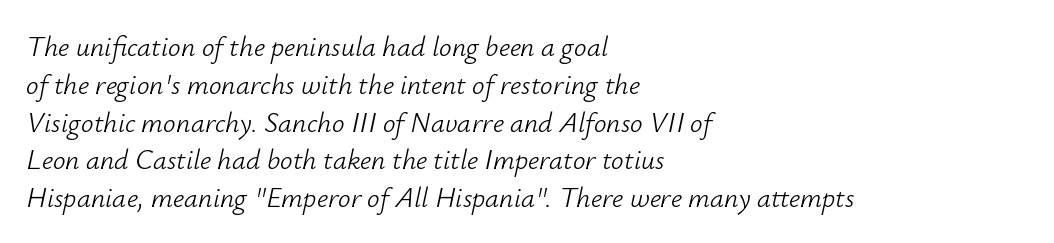
The image shows 28 px light type, italic (leaning right); set left-aligned, normal line spacing (1.35x), normal letter spacing, not underlined; low stroke contrast and a small x-height.
